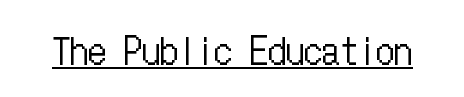
The image shows 36 px regular-weight, condensed type, upright; set normal letter spacing, underlined; low stroke contrast and a medium x-height.
